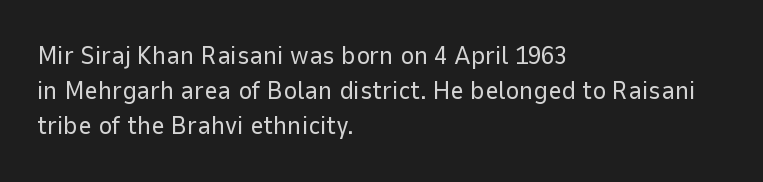
The image shows 26 px text type, upright; set left-aligned, normal line spacing (1.35x), normal letter spacing, not underlined.
